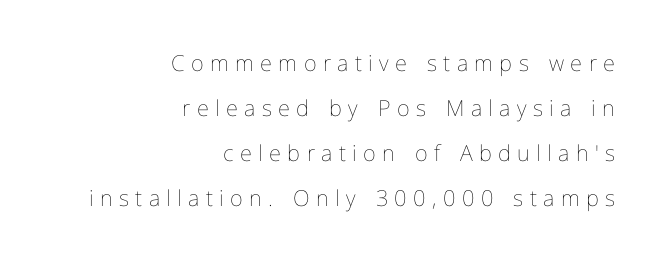
{"italic": "no", "bold": "no", "underline": "no", "align": "right", "line_spacing": "loose", "line_spacing_ratio": 2.04, "letter_spacing": "wide", "letter_spacing_em": 0.29, "glyph_px": 22}
